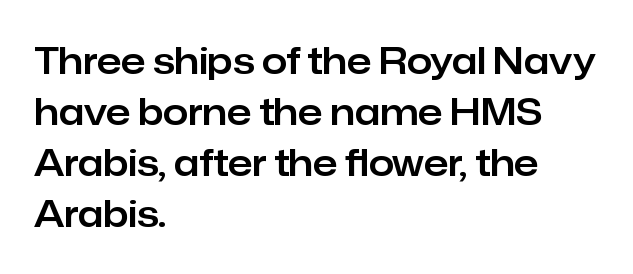
The image shows 36 px sans-serif type, upright; set left-aligned, normal line spacing (1.42x), normal letter spacing, not underlined; low stroke contrast and a medium x-height.
